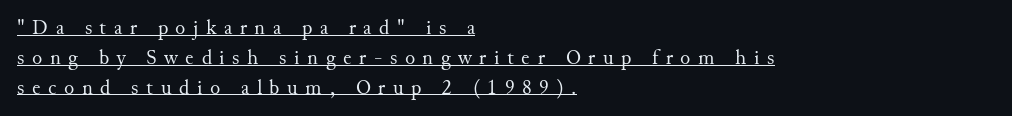
{"italic": "no", "bold": "no", "underline": "yes", "align": "left", "line_spacing": "normal", "line_spacing_ratio": 1.42, "letter_spacing": "wide", "letter_spacing_em": 0.36, "glyph_px": 21}
